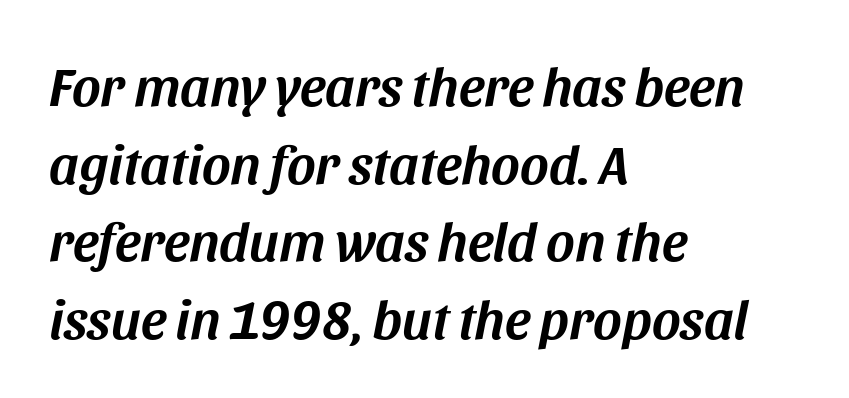
{"italic": "yes", "lean": "right", "slant_degrees": 11, "width": "normal", "stroke_contrast": "medium", "x_height": "large", "monospaced": "no", "underline": "no", "align": "left", "line_spacing": "normal", "line_spacing_ratio": 1.41, "letter_spacing": "normal", "letter_spacing_em": 0.0, "glyph_px": 55}
